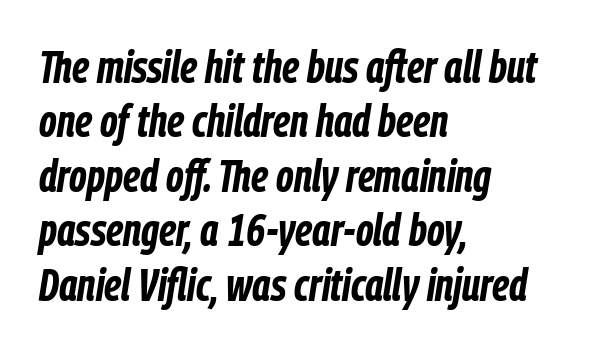
{"italic": "yes", "lean": "right", "slant_degrees": 9, "bold": "yes", "weight": "bold", "width": "condensed", "stroke_contrast": "low", "x_height": "medium", "monospaced": "no", "underline": "no", "align": "left", "line_spacing_ratio": 1.21, "letter_spacing": "normal", "letter_spacing_em": 0.0, "glyph_px": 45}
